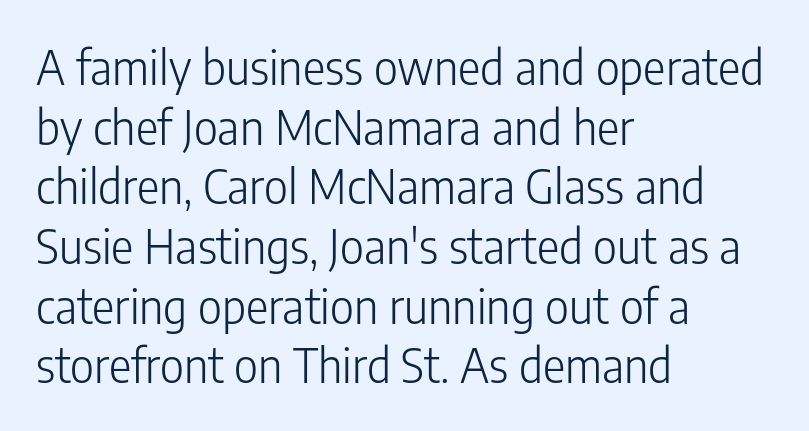
Q: Is the text bold? A: No.
Q: Is the text italic (slanted)? A: No, it is upright.
Q: Is the typeface a serif or a sans-serif typeface? A: Sans-serif.
Q: Is the text underlined? A: No.
Q: How is the paragraph aligned? A: Left-aligned.
Q: Is the spacing between letters normal or unusually wide? A: Normal.
Q: Is the spacing between lines tight, normal or loose? A: Normal.
Q: Width (condensed, normal, or wide)? A: Condensed.
Q: Stroke contrast? A: Low.
Q: x-height? A: Medium.
Q: Monospaced? A: No.
